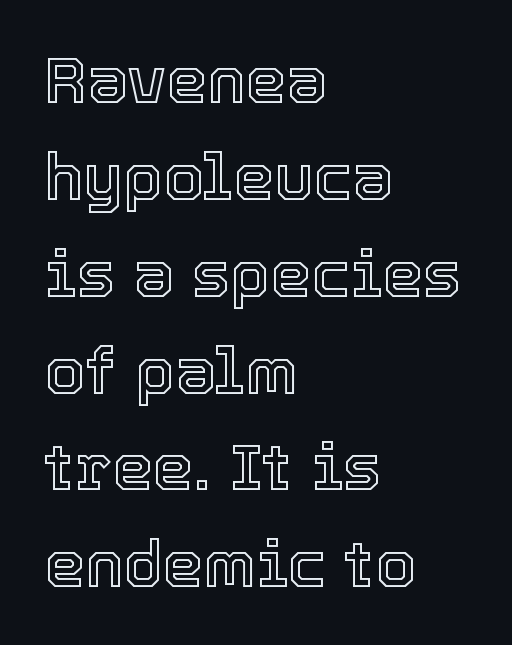
Q: Is the text italic (slanted)? A: No, it is upright.
Q: Is the text underlined? A: No.
Q: How is the paragraph aligned? A: Left-aligned.
Q: Is the spacing between letters normal or unusually wide? A: Normal.
Q: Is the spacing between lines tight, normal or loose? A: Normal.
Q: Width (condensed, normal, or wide)? A: Normal.
Q: x-height? A: Medium.
Q: Monospaced? A: No.
